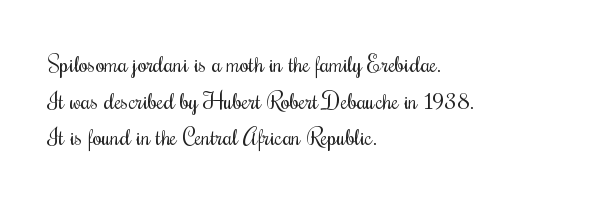
The image shows 23 px text type; set left-aligned, normal line spacing (1.59x), normal letter spacing, not underlined.
